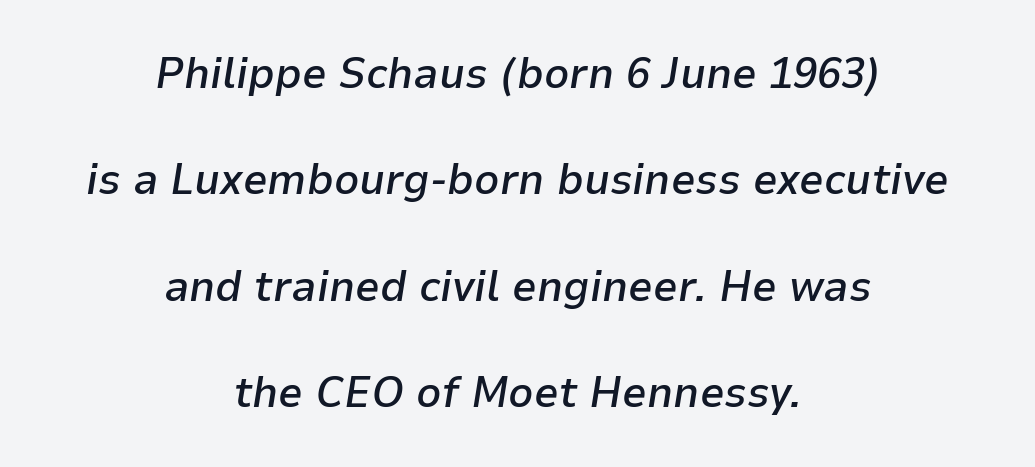
{"italic": "yes", "lean": "right", "slant_degrees": 9, "bold": "semi", "weight": "semibold", "width": "normal", "stroke_contrast": "low", "x_height": "medium", "monospaced": "no", "underline": "no", "align": "center", "line_spacing": "loose", "line_spacing_ratio": 2.42, "letter_spacing": "normal", "letter_spacing_em": 0.0, "glyph_px": 44}
